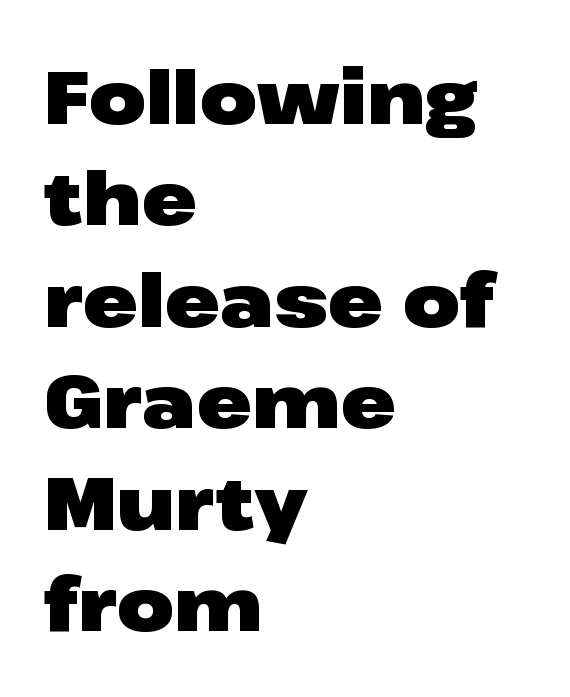
Do the letters lean? They stand straight. I'd describe the lettering as bold — thick and assertive. Descenders hang freely into open space. To sum up the face: it is a sans, with no serifs.
